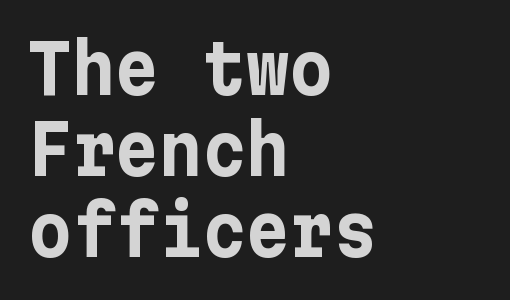
{"serif": "no", "italic": "no", "bold": "yes", "weight": "bold", "width": "normal", "stroke_contrast": "low", "x_height": "medium", "underline": "no", "align": "left", "line_spacing_ratio": 1.21, "letter_spacing": "normal", "letter_spacing_em": 0.0, "glyph_px": 67}
